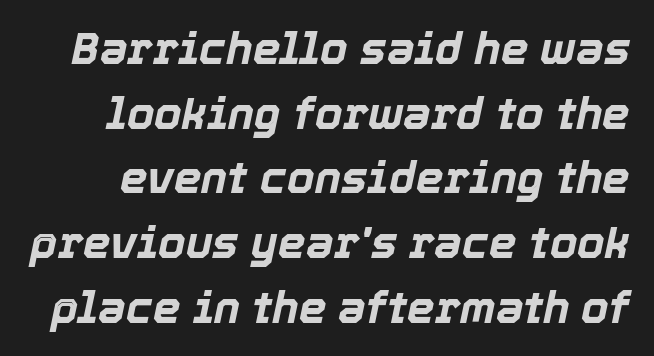
{"italic": "yes", "lean": "right", "slant_degrees": 12, "bold": "yes", "weight": "bold", "width": "normal", "x_height": "medium", "monospaced": "no", "underline": "no", "line_spacing": "normal", "line_spacing_ratio": 1.47, "letter_spacing": "normal", "letter_spacing_em": 0.0, "glyph_px": 44}
